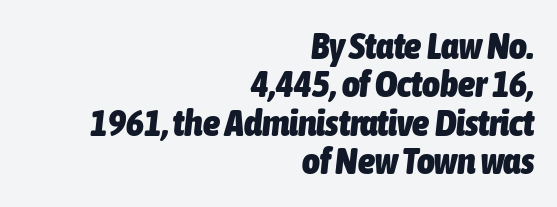
A typesetter would mark this as italic. Words float on clear page, feet unadorned. The font is running at its bold setting. Line spacing here is tight. Horizontally, the lines are justified to the trailing edge only.
